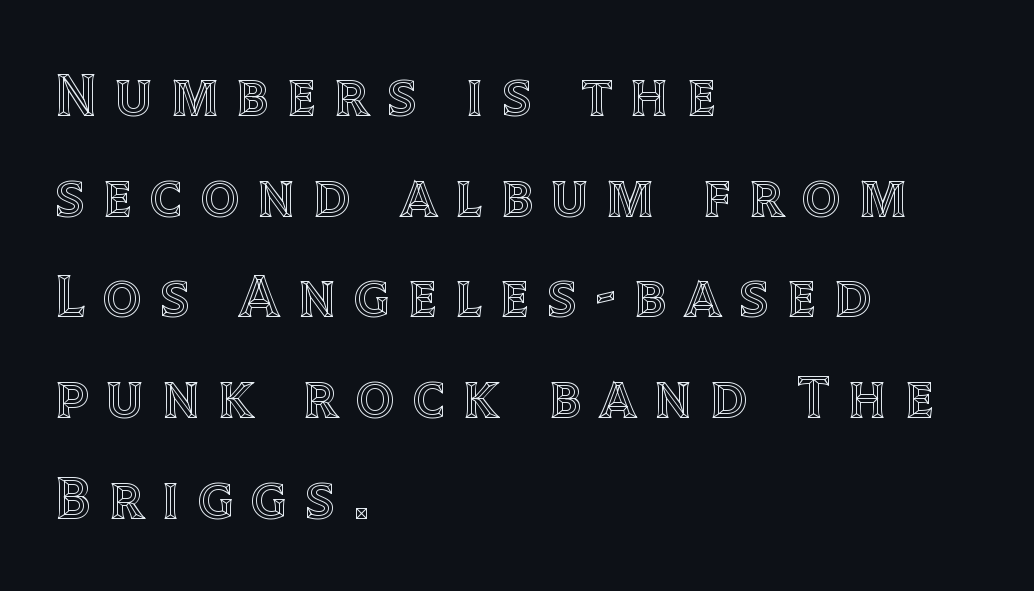
Q: Is the text italic (slanted)? A: No, it is upright.
Q: Is the text underlined? A: No.
Q: How is the paragraph aligned? A: Left-aligned.
Q: Is the spacing between letters normal or unusually wide? A: Unusually wide.
Q: Is the spacing between lines tight, normal or loose? A: Normal.
Q: Width (condensed, normal, or wide)? A: Normal.
Q: x-height? A: Large.
Q: Monospaced? A: No.
